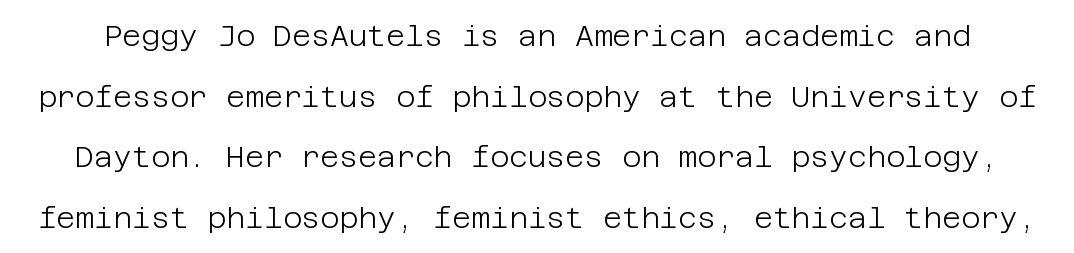
{"serif": "no", "italic": "no", "bold": "no", "weight": "light", "width": "normal", "stroke_contrast": "low", "x_height": "large", "underline": "no", "line_spacing": "loose", "line_spacing_ratio": 2.09, "letter_spacing": "normal", "letter_spacing_em": 0.0, "glyph_px": 29}
